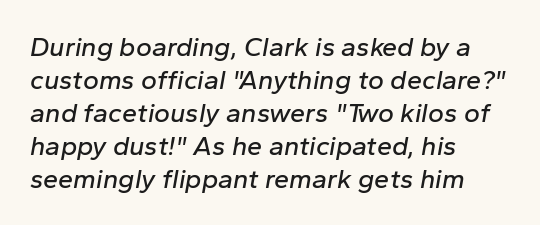
The image shows 27 px text type, italic (leaning right); set left-aligned, line spacing 1.22x, normal letter spacing, not underlined.
